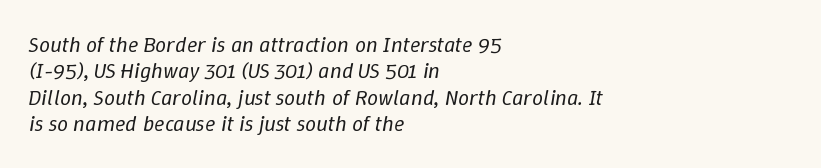
The image shows 22 px text type, italic (leaning right); set left-aligned, line spacing 1.2x, normal letter spacing, not underlined.
